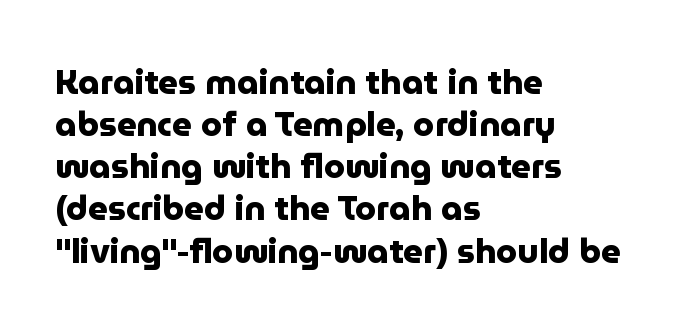
{"serif": "no", "italic": "no", "bold": "yes", "weight": "heavy", "width": "normal", "stroke_contrast": "low", "x_height": "medium", "monospaced": "no", "underline": "no", "align": "left", "line_spacing_ratio": 1.24, "letter_spacing": "normal", "letter_spacing_em": 0.0, "glyph_px": 34}
